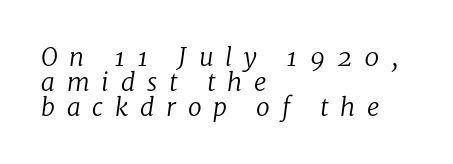
The image shows 25 px text type, italic (leaning right); set left-aligned, tight line spacing (1.0x), unusually wide letter spacing (+0.47 em), not underlined.
